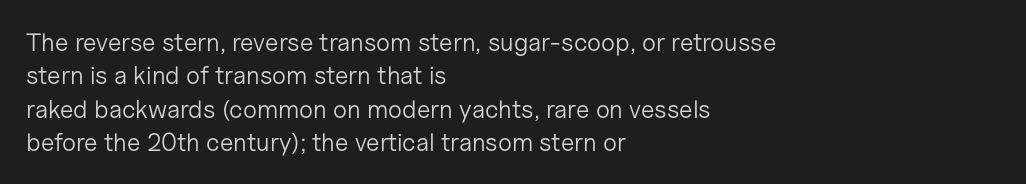
Notice how the stems are strictly vertical — no italics here. Clear beneath every line of the passage. Compared with typical paragraphs, the rows here are spaced about the same. The letters look calm and open, with moderate or lighter stems. Spacing between characters is what you'd get straight out of the box.
